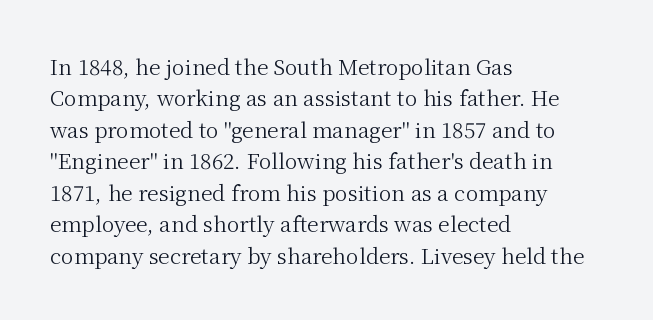
{"italic": "no", "bold": "no", "underline": "no", "align": "left", "line_spacing": "normal", "line_spacing_ratio": 1.5, "letter_spacing": "normal", "letter_spacing_em": 0.0, "glyph_px": 21}
